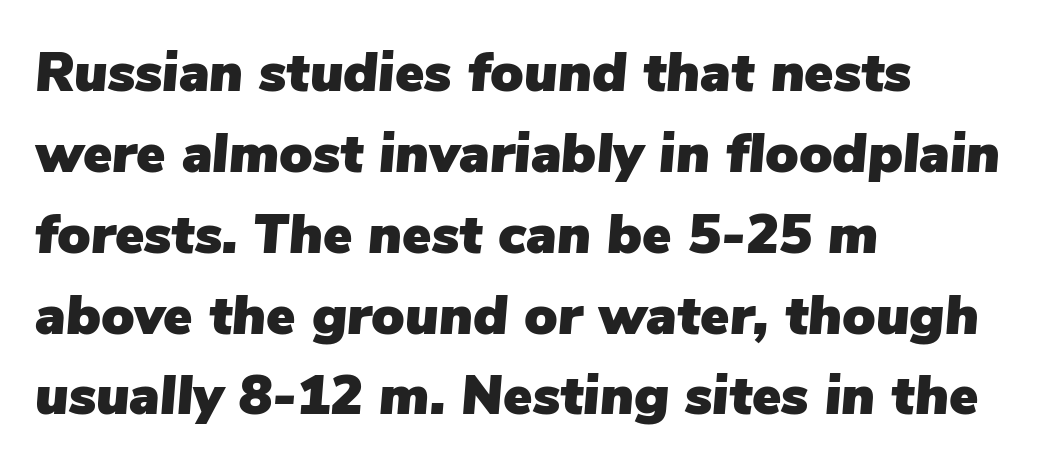
The letterforms sit shoulder to shoulder at normal distance. The line-height multiplier appears to be the usual default. This sample has the flowing, uneven cadence of proportional lettering. Left-aligned paragraph, ragged on the right. No word sits above an underline. The specimen reads as italic at a glance.
